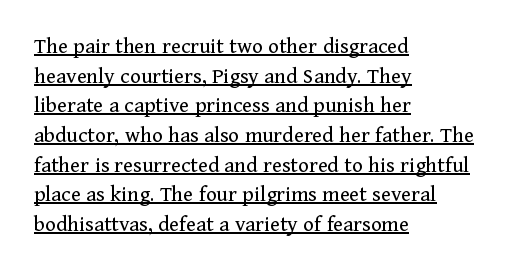
The image shows 23 px text type, upright; set left-aligned, normal line spacing (1.29x), normal letter spacing, underlined.
